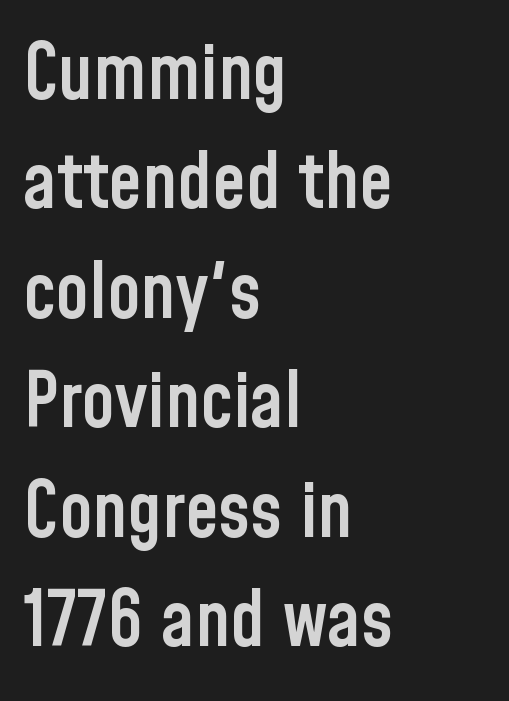
The image shows 76 px semibold, condensed sans-serif type, upright; set left-aligned, normal line spacing (1.44x), normal letter spacing, not underlined; low stroke contrast and a medium x-height.
